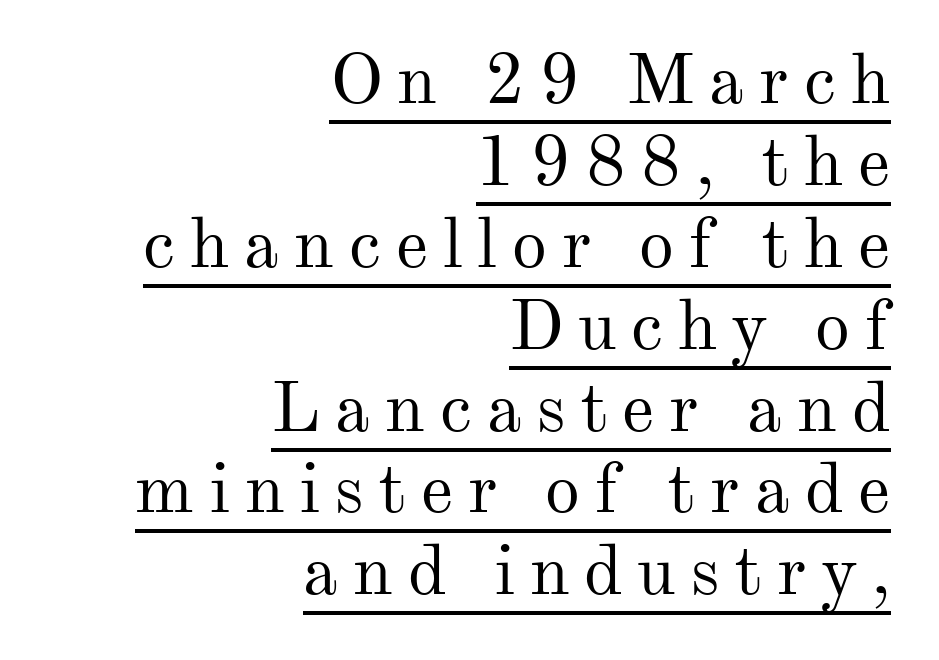
The image shows 70 px regular-weight serif type, upright; set right-aligned, line spacing 1.17x, unusually wide letter spacing (+0.21 em), underlined; medium stroke contrast and a small x-height.
